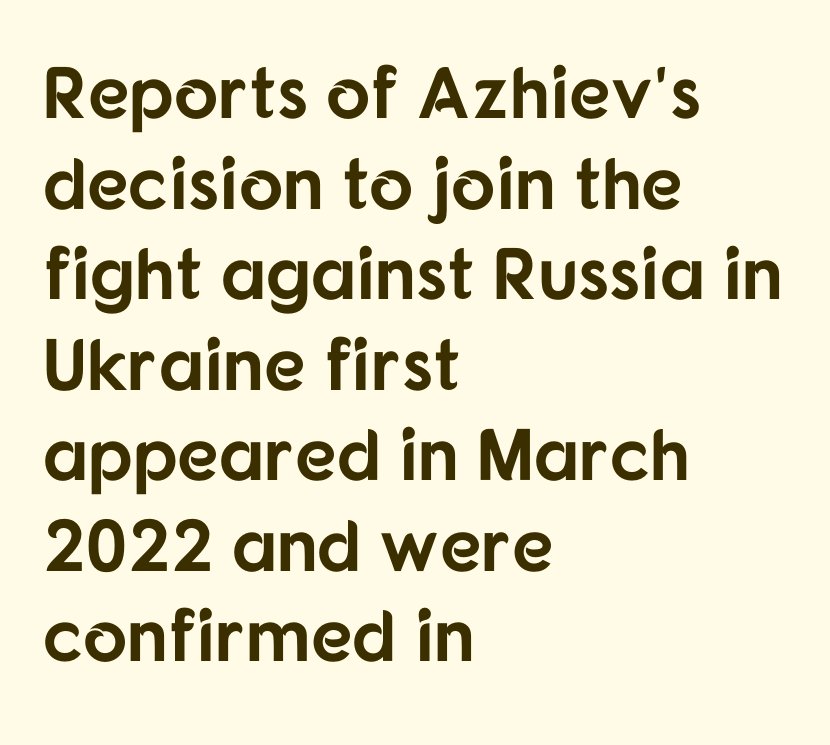
{"serif": "no", "italic": "no", "bold": "yes", "weight": "bold", "width": "normal", "stroke_contrast": "low", "x_height": "medium", "monospaced": "no", "underline": "no", "align": "left", "line_spacing_ratio": 1.24, "letter_spacing": "normal", "letter_spacing_em": 0.0, "glyph_px": 73}
